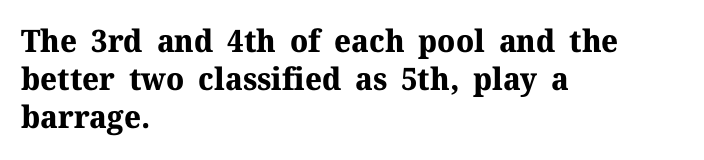
The image shows 31 px bold serif type, upright; set left-aligned, line spacing 1.23x, normal letter spacing, not underlined; medium stroke contrast and a medium x-height.
